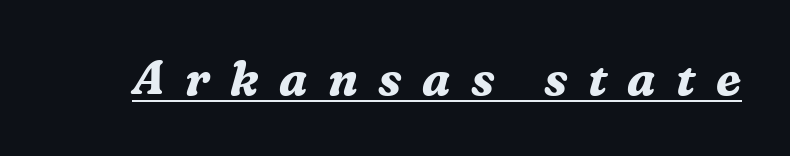
Q: Is the text bold? A: Yes.
Q: Is the text italic (slanted)? A: Yes, it leans right by about 16 degrees.
Q: Is the typeface a serif or a sans-serif typeface? A: Serif.
Q: Is the text underlined? A: Yes.
Q: Is the spacing between letters normal or unusually wide? A: Unusually wide.
Q: Width (condensed, normal, or wide)? A: Normal.
Q: Stroke contrast? A: Medium.
Q: x-height? A: Medium.
Q: Monospaced? A: No.
